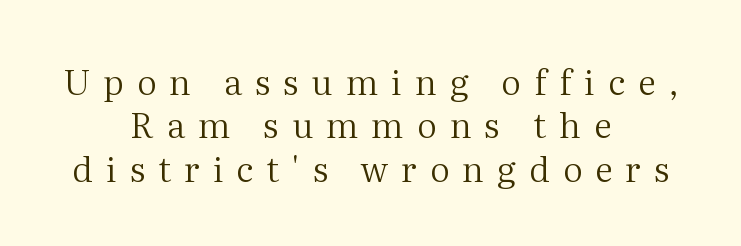
{"serif": "yes", "italic": "no", "bold": "no", "weight": "regular", "width": "normal", "stroke_contrast": "medium", "x_height": "medium", "monospaced": "no", "underline": "no", "align": "center", "line_spacing_ratio": 1.24, "letter_spacing": "wide", "letter_spacing_em": 0.37, "glyph_px": 35}
